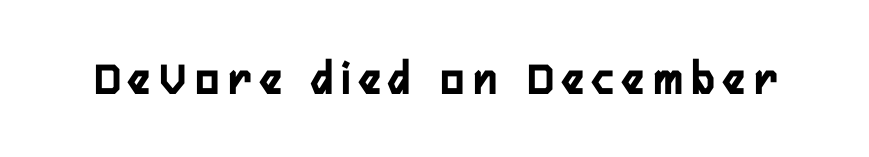
Summary of weight: heavy, a full bold. Are there feet on the stems? There aren't — it's a sans. No word sits above an underline. Characters remain perfectly vertical along every line. The letters advance in unequal steps, a hallmark of proportional type.
